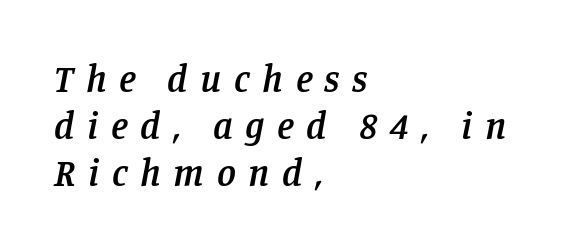
Q: Is the text bold? A: Semi-bold.
Q: Is the text italic (slanted)? A: Yes, it leans right by about 11 degrees.
Q: Is the typeface a serif or a sans-serif typeface? A: Serif.
Q: Is the text underlined? A: No.
Q: How is the paragraph aligned? A: Left-aligned.
Q: Is the spacing between letters normal or unusually wide? A: Unusually wide.
Q: Width (condensed, normal, or wide)? A: Normal.
Q: Stroke contrast? A: Low.
Q: x-height? A: Large.
Q: Monospaced? A: No.
